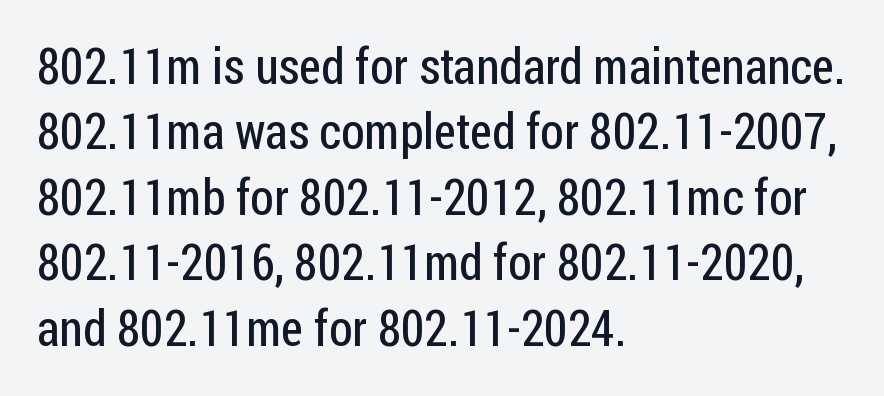
The image shows 50 px regular-weight, condensed sans-serif type, upright; set left-aligned, normal line spacing (1.31x), normal letter spacing, not underlined; low stroke contrast and a medium x-height.
